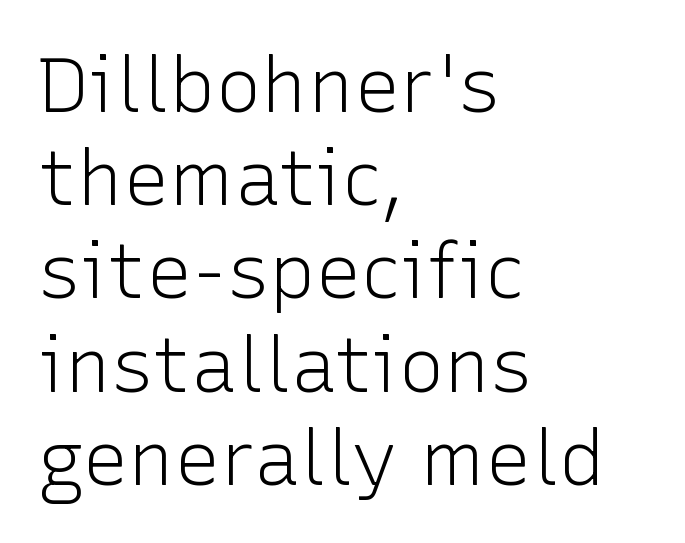
Italic: no, the glyphs are upright roman. A sans-serif font was chosen for this passage. Each word holds together tightly as a unit, with standard inter-letter gaps. The letters advance in unequal steps, a hallmark of proportional type. The space directly below the letters is spotless. Stems here are at most as thick as an everyday book face.
